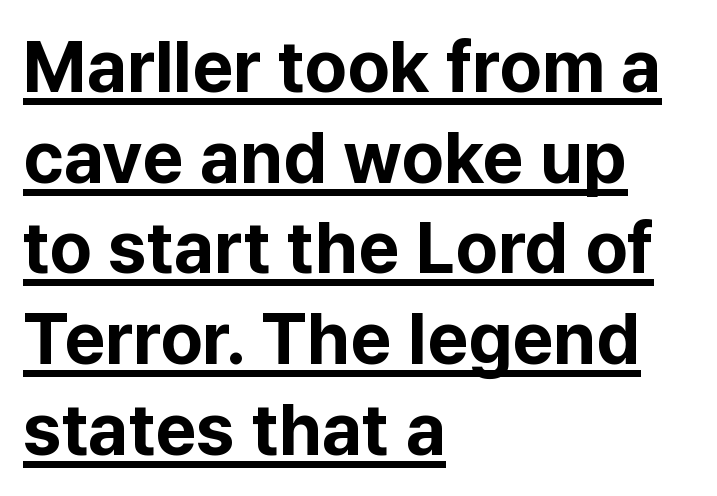
Q: Is the text bold? A: Yes.
Q: Is the text italic (slanted)? A: No, it is upright.
Q: Is the typeface a serif or a sans-serif typeface? A: Sans-serif.
Q: Is the text underlined? A: Yes.
Q: How is the paragraph aligned? A: Left-aligned.
Q: Is the spacing between letters normal or unusually wide? A: Normal.
Q: Is the spacing between lines tight, normal or loose? A: Normal.
Q: Width (condensed, normal, or wide)? A: Normal.
Q: Stroke contrast? A: Low.
Q: x-height? A: Medium.
Q: Monospaced? A: No.
